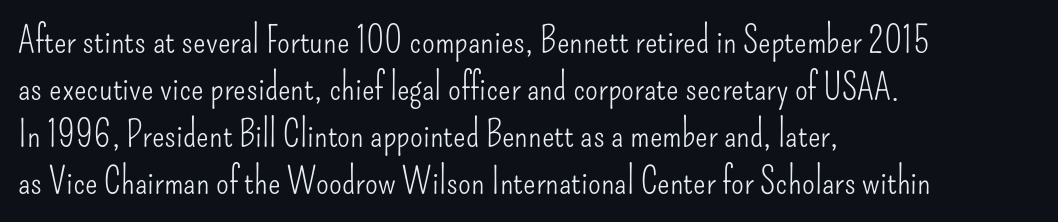
{"serif": "no", "italic": "no", "bold": "no", "weight": "light", "width": "condensed", "stroke_contrast": "low", "x_height": "small", "monospaced": "no", "underline": "no", "align": "left", "line_spacing": "normal", "line_spacing_ratio": 1.27, "letter_spacing": "normal", "letter_spacing_em": 0.0, "glyph_px": 37}
